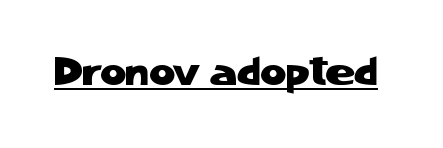
Q: Is the text italic (slanted)? A: No, it is upright.
Q: Is the typeface a serif or a sans-serif typeface? A: Sans-serif.
Q: Is the text underlined? A: Yes.
Q: Is the spacing between letters normal or unusually wide? A: Normal.
Q: Width (condensed, normal, or wide)? A: Normal.
Q: Stroke contrast? A: Low.
Q: x-height? A: Medium.
Q: Monospaced? A: No.
